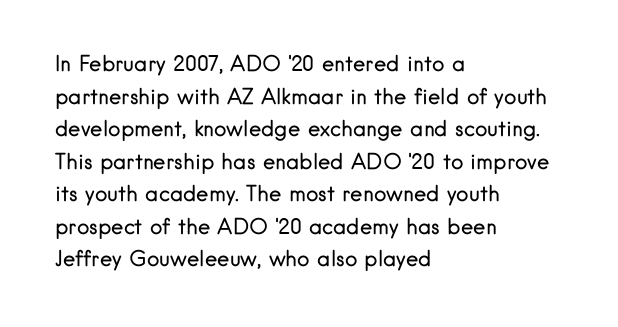
The image shows 21 px text type, upright; set left-aligned, normal line spacing (1.55x), normal letter spacing, not underlined.
